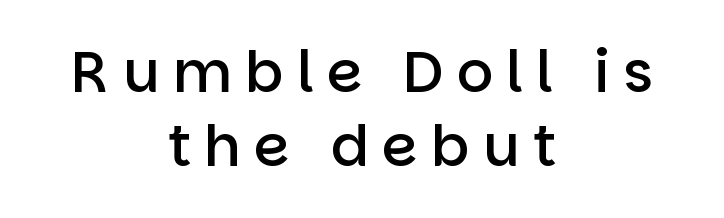
The image shows 57 px semibold sans-serif type, upright; set centered, normal line spacing (1.29x), unusually wide letter spacing (+0.23 em), not underlined; low stroke contrast and a large x-height.
